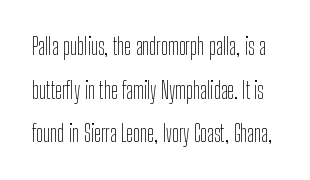
The image shows 23 px text type, upright; set loose line spacing (1.9x), normal letter spacing, not underlined.
